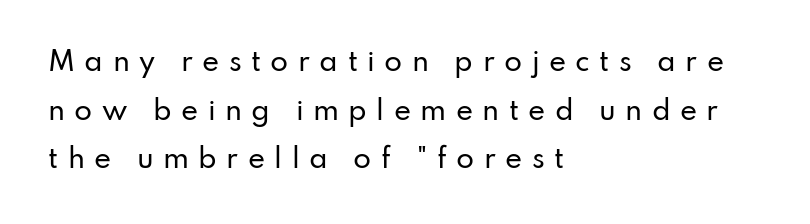
Line beginnings align vertically; line endings do not. The typography opts for an upright posture over an oblique one. Observe the wide spacing: letters keep a clear distance from each other. The space beneath each line is pristine and unruled.
